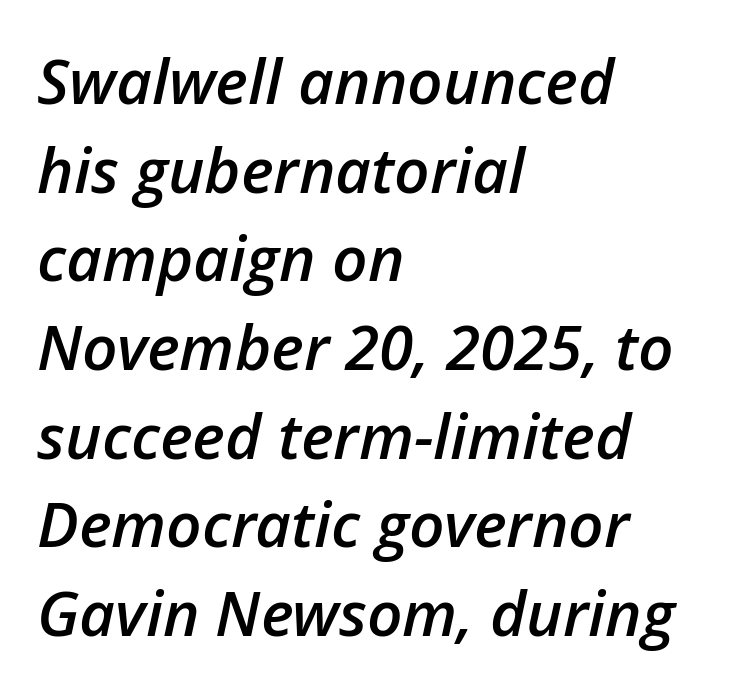
The image shows 62 px semibold type, italic (leaning right); set left-aligned, normal line spacing (1.43x), normal letter spacing, not underlined; low stroke contrast and a medium x-height.
